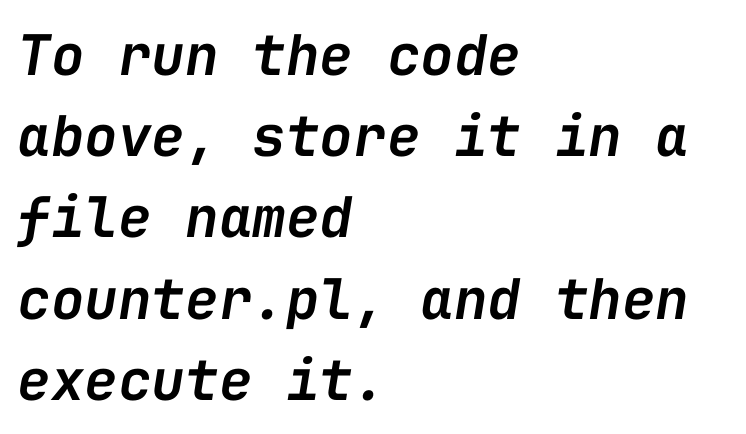
{"italic": "yes", "lean": "right", "slant_degrees": 9, "bold": "semi", "weight": "semibold", "width": "normal", "stroke_contrast": "low", "x_height": "medium", "monospaced": "yes", "underline": "no", "align": "left", "line_spacing": "normal", "line_spacing_ratio": 1.45, "letter_spacing": "normal", "letter_spacing_em": 0.0, "glyph_px": 56}
